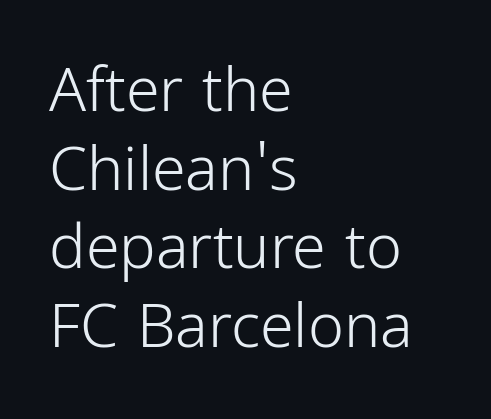
Q: Is the text bold? A: No.
Q: Is the text italic (slanted)? A: No, it is upright.
Q: Is the typeface a serif or a sans-serif typeface? A: Sans-serif.
Q: Is the text underlined? A: No.
Q: How is the paragraph aligned? A: Left-aligned.
Q: Is the spacing between letters normal or unusually wide? A: Normal.
Q: Is the spacing between lines tight, normal or loose? A: Normal.
Q: Width (condensed, normal, or wide)? A: Condensed.
Q: Stroke contrast? A: Low.
Q: x-height? A: Medium.
Q: Monospaced? A: No.
